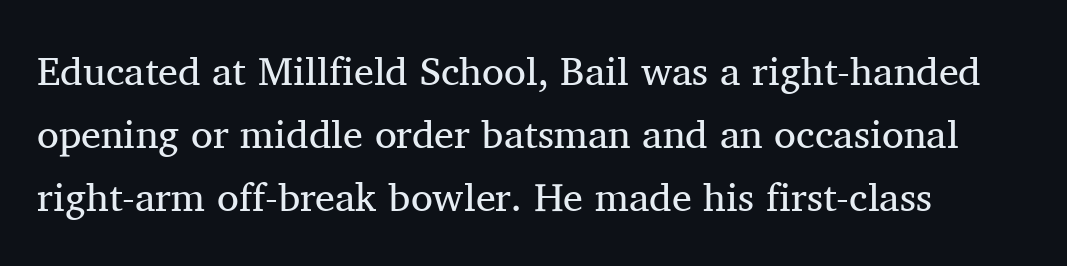
The rendering uses a moderate line-height, typical for paragraphs. Stems and bowls with no extra thickness — not bold. The gaps between neighbouring characters are ordinary and unremarkable. These lines are rendered in a variable-pitch font. The typeface chosen for these lines features serifs.
